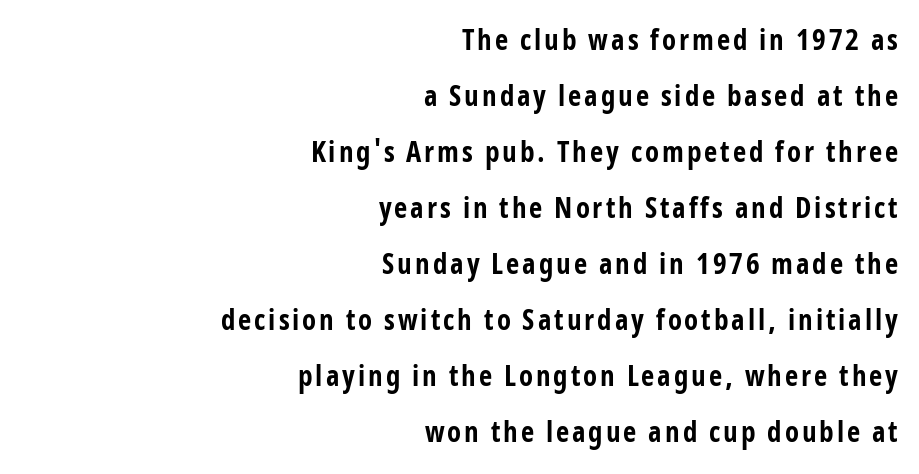
Is the block centered? No — it sits flush against the right margin. The letters are bold, with thick, heavy strokes. In terms of leading, this rendering errs on the spacious side. Varying glyph widths throughout — classic text-font behaviour.
